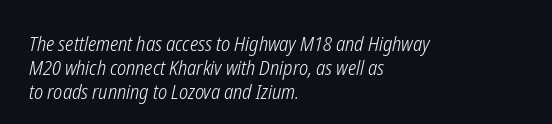
{"italic": "yes", "lean": "right", "slant_degrees": 12, "bold": "no", "underline": "no", "align": "left", "line_spacing_ratio": 1.21, "letter_spacing": "normal", "letter_spacing_em": 0.0, "glyph_px": 20}
